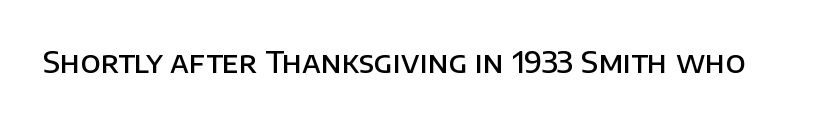
A semibold gives these letters moderate extra thickness, short of bold. Each letter keeps its own natural width here, so spacing adapts to shape. The strip under each line holds only bare page. Between one letter and the next there's only the usual sliver of space. Tall strokes in this sample are plumb rather than angled. Note: no serifs on the glyphs.
